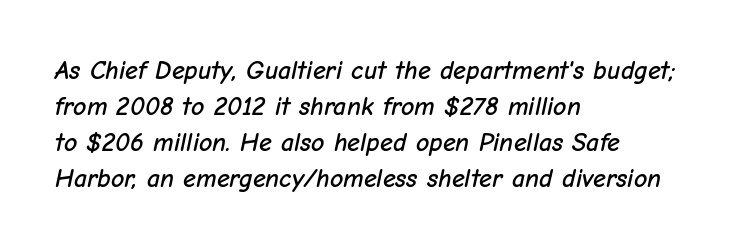
Is there much room between lines? A standard amount, neither cramped nor airy. The lettering tilts uniformly, giving the passage an italic look. Where is the straight margin? On the left. Each row of text sits above clean, open space. How are the letters spaced? Ordinarily, with no added tracking.
